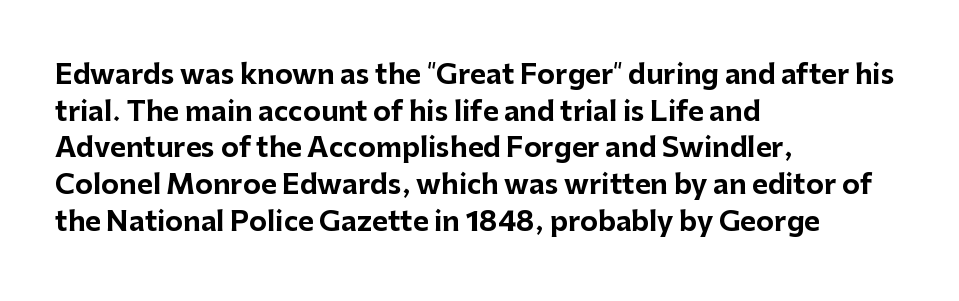
Q: Is the text bold? A: Yes.
Q: Is the text italic (slanted)? A: No, it is upright.
Q: Is the text underlined? A: No.
Q: How is the paragraph aligned? A: Left-aligned.
Q: Is the spacing between letters normal or unusually wide? A: Normal.
Q: Is the spacing between lines tight, normal or loose? A: Normal.
